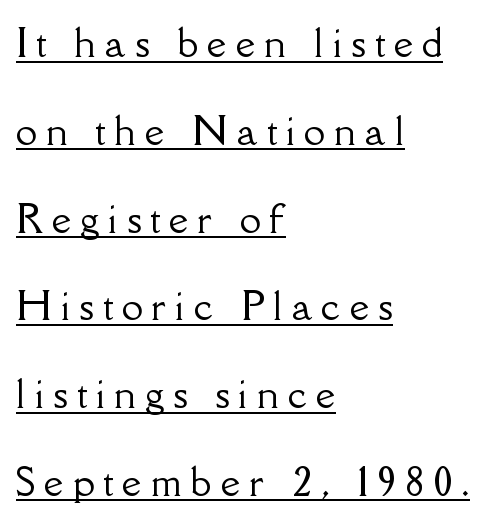
The image shows 38 px serif type, upright; set left-aligned, loose line spacing (2.31x), unusually wide letter spacing (+0.24 em), underlined; low stroke contrast and a small x-height.
